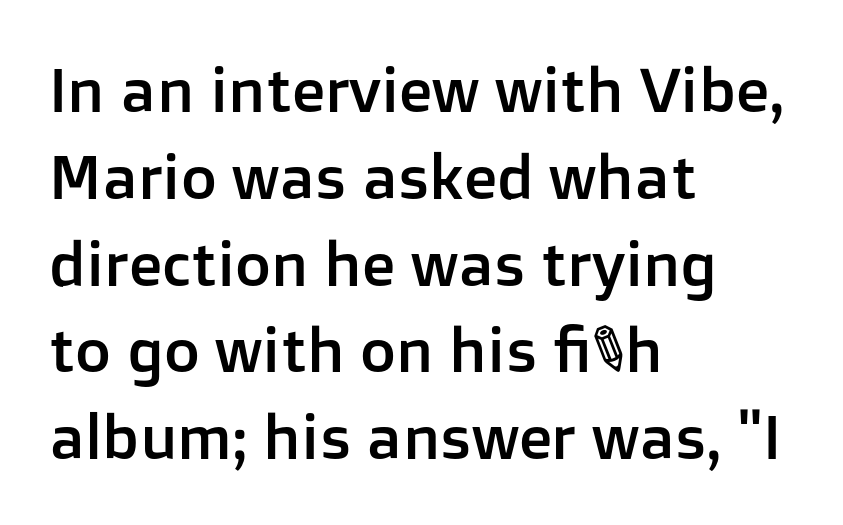
Q: Is the text italic (slanted)? A: No, it is upright.
Q: Is the typeface a serif or a sans-serif typeface? A: Sans-serif.
Q: Is the text underlined? A: No.
Q: How is the paragraph aligned? A: Left-aligned.
Q: Is the spacing between letters normal or unusually wide? A: Normal.
Q: Is the spacing between lines tight, normal or loose? A: Normal.
Q: Width (condensed, normal, or wide)? A: Normal.
Q: Stroke contrast? A: Low.
Q: x-height? A: Medium.
Q: Monospaced? A: No.
